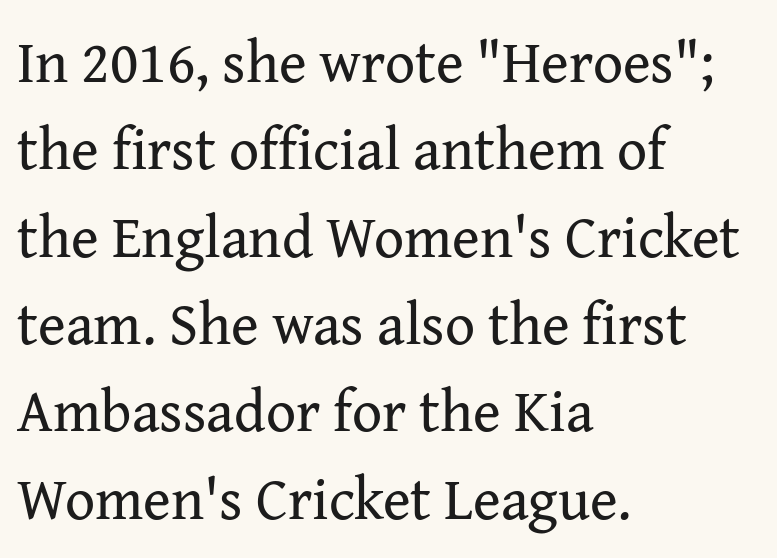
Q: Is the text bold? A: No.
Q: Is the text italic (slanted)? A: No, it is upright.
Q: Is the typeface a serif or a sans-serif typeface? A: Serif.
Q: Is the text underlined? A: No.
Q: How is the paragraph aligned? A: Left-aligned.
Q: Is the spacing between letters normal or unusually wide? A: Normal.
Q: Is the spacing between lines tight, normal or loose? A: Normal.
Q: Width (condensed, normal, or wide)? A: Normal.
Q: Stroke contrast? A: Medium.
Q: x-height? A: Medium.
Q: Monospaced? A: No.
